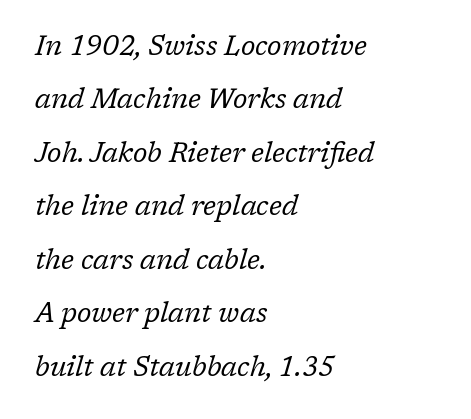
{"italic": "yes", "lean": "right", "slant_degrees": 17, "bold": "no", "underline": "no", "align": "left", "line_spacing": "loose", "line_spacing_ratio": 1.98, "letter_spacing": "normal", "letter_spacing_em": 0.0, "glyph_px": 27}
